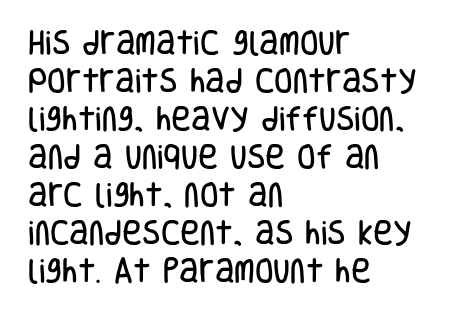
{"italic": "no", "underline": "no", "align": "left", "line_spacing": "normal", "line_spacing_ratio": 1.41, "letter_spacing": "normal", "letter_spacing_em": 0.0, "glyph_px": 27}
